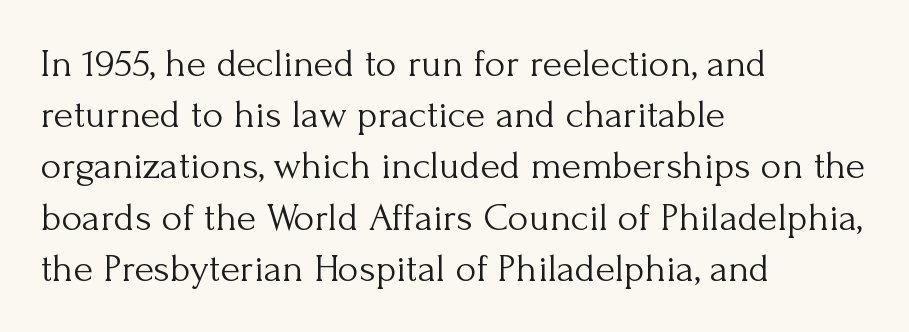
One glance says typical: line gaps are just what's usual. The line texture is even and compact thanks to regular tracking. Varying glyph widths throughout — classic text-font behaviour. Line starts are locked; line ends wander. Stroke mass is kept to a normal reading level or below. Glance below the letters and you will spot only blank space.
